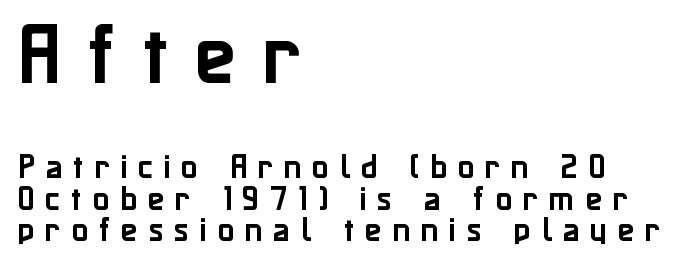
Vertical strokes here are truly vertical. Leading: reduced. Stroke terminals: plain, sans-serif. Does extra space separate the letters? Yes, quite a lot of it. These two chunks differ in scale, with the top chunk taking the larger measure.
